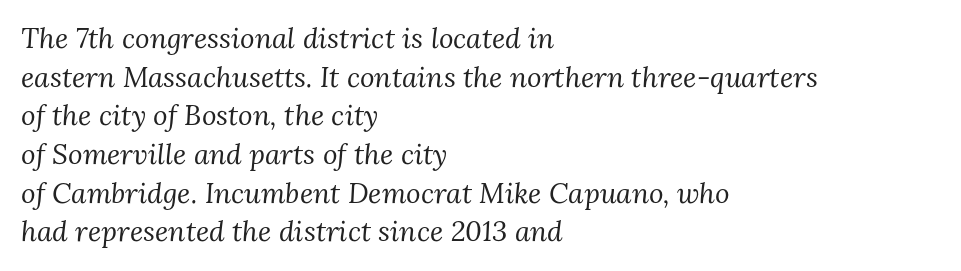
Q: Is the text bold? A: No.
Q: Is the text italic (slanted)? A: Yes, it leans right by about 3 degrees.
Q: Is the typeface a serif or a sans-serif typeface? A: Serif.
Q: Is the text underlined? A: No.
Q: How is the paragraph aligned? A: Left-aligned.
Q: Is the spacing between letters normal or unusually wide? A: Normal.
Q: Is the spacing between lines tight, normal or loose? A: Normal.
Q: Width (condensed, normal, or wide)? A: Normal.
Q: Stroke contrast? A: Medium.
Q: x-height? A: Medium.
Q: Monospaced? A: No.
